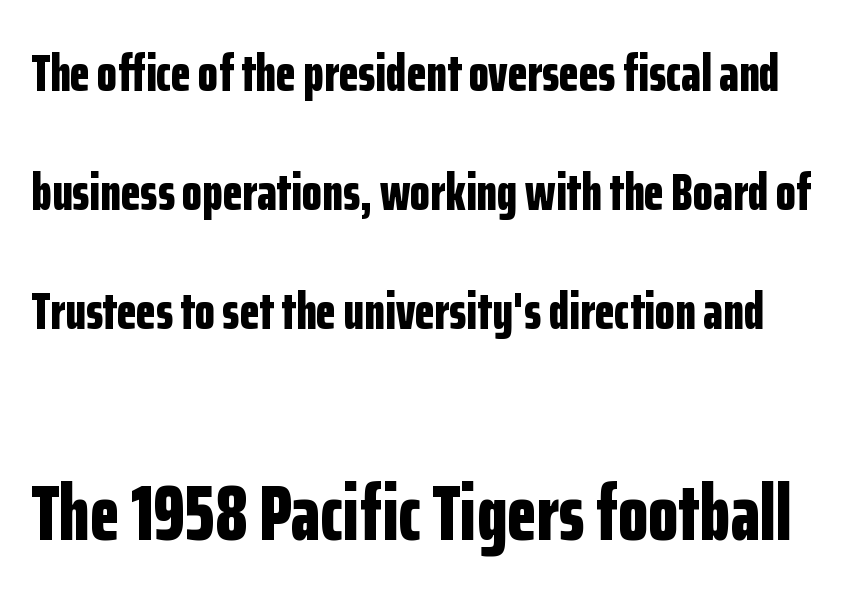
This block would shrink considerably if given ordinary leading; it's expanded now. The passage shown is typeset with a sans-serif family. The passage shown begins with its smaller block and ends with its larger one. A typesetter would call this zero additional tracking. Glance below the letters and you will spot only blank space.
